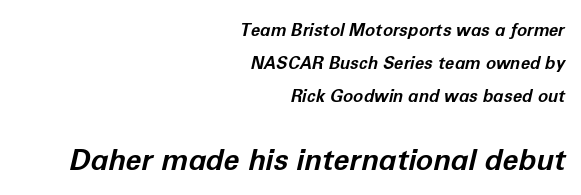
Varying glyph widths throughout — classic text-font behaviour. Letters rest on an invisible, unmarked baseline. Scale increases going downward across the two blocks. The paragraph has a hard right edge and a soft left edge. If you drew a line through each stem, it would be angled.
